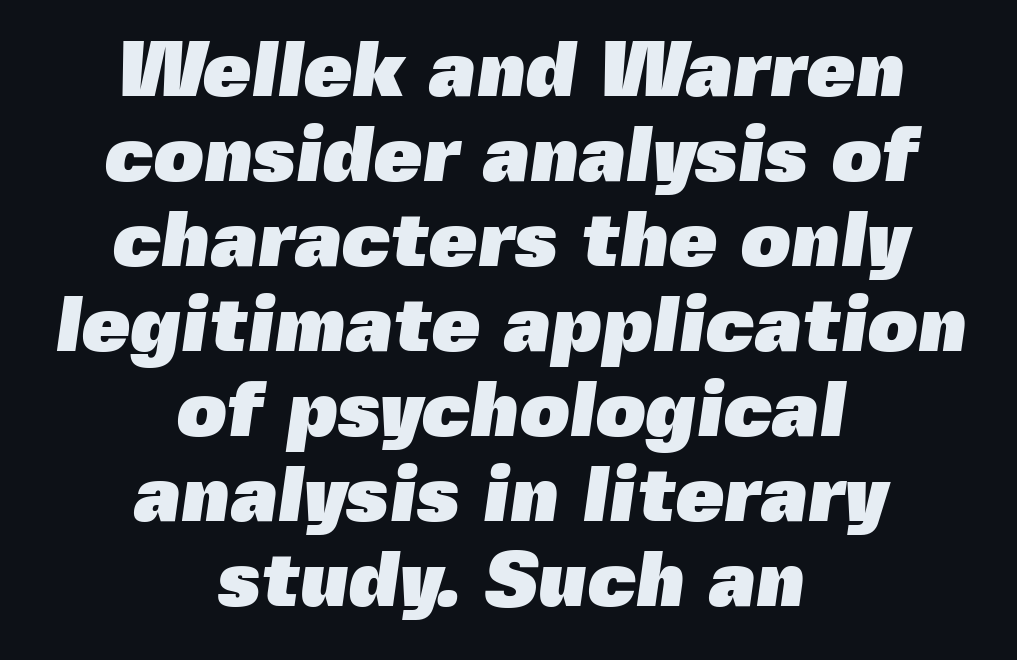
The image shows 78 px heavy sans-serif type; set centered, tight line spacing (1.09x), normal letter spacing, not underlined; a medium x-height.
